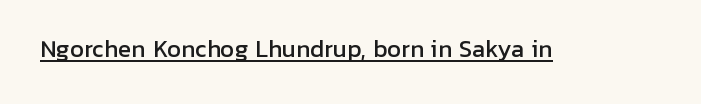
The image shows 22 px text type, upright; set normal letter spacing, underlined.
